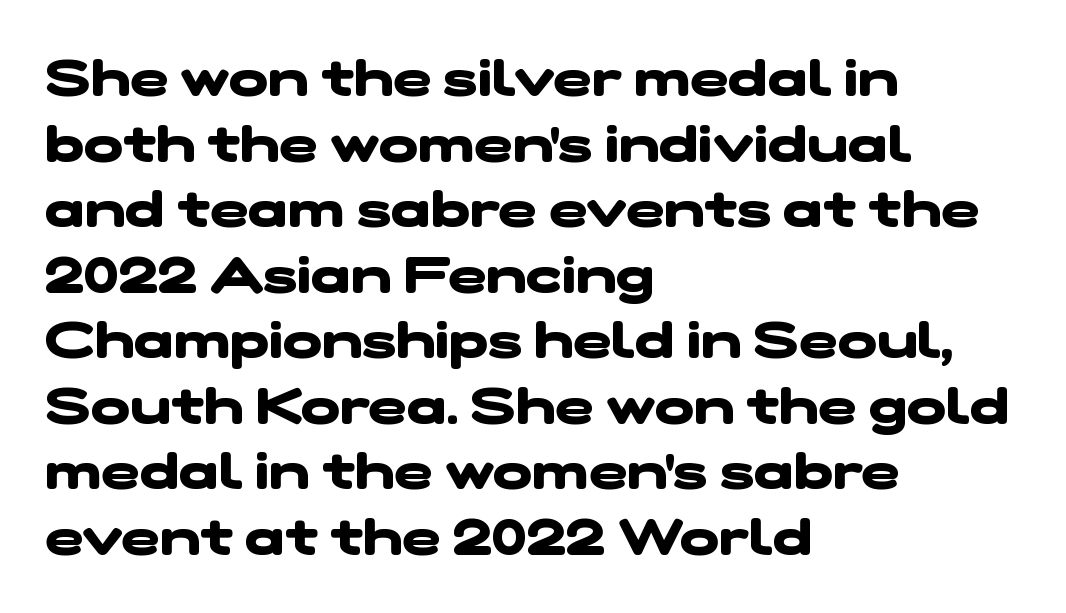
The image shows 52 px heavy, wide sans-serif type; set left-aligned, normal line spacing (1.26x), normal letter spacing, not underlined; low stroke contrast and a medium x-height.
